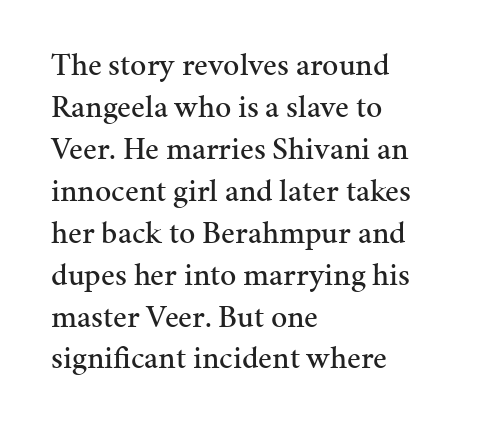
The image shows 32 px serif type, upright; set left-aligned, normal line spacing (1.31x), normal letter spacing, not underlined; medium stroke contrast and a medium x-height.
